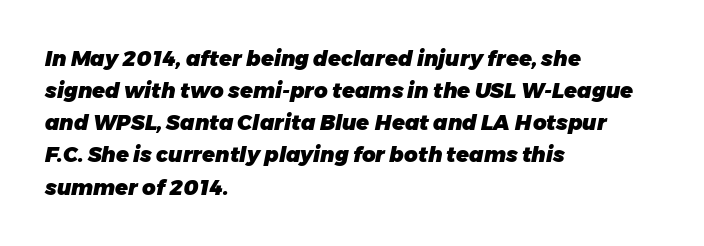
Rows of type keep a routine distance in the vertical direction. Underlining? Definitely not there. Slanted lettering throughout. Honestly, the letter spacing is just normal — you wouldn't notice it. Each line starts at the same left margin while the right side varies.
